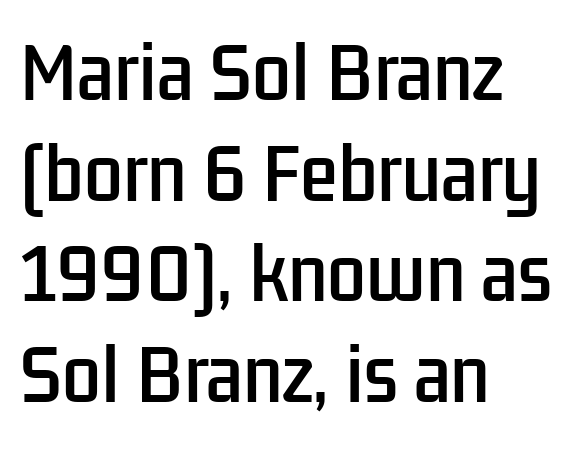
{"serif": "no", "italic": "no", "width": "condensed", "stroke_contrast": "low", "x_height": "medium", "monospaced": "no", "underline": "no", "align": "left", "line_spacing": "normal", "line_spacing_ratio": 1.46, "letter_spacing": "normal", "letter_spacing_em": 0.0, "glyph_px": 69}
